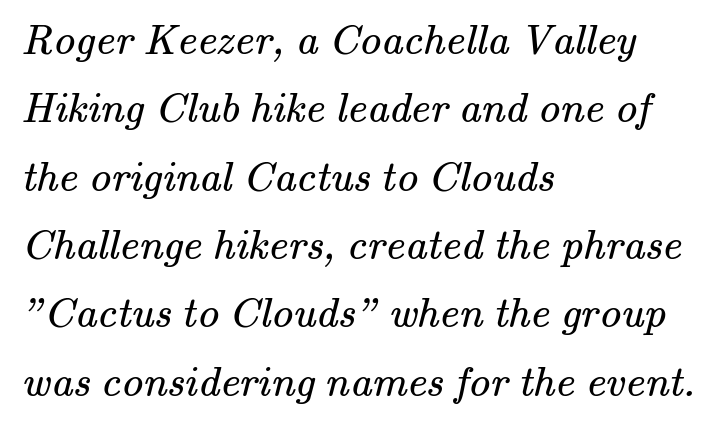
Q: Is the text bold? A: No.
Q: Is the typeface a serif or a sans-serif typeface? A: Serif.
Q: Is the text underlined? A: No.
Q: How is the paragraph aligned? A: Left-aligned.
Q: Is the spacing between letters normal or unusually wide? A: Normal.
Q: Is the spacing between lines tight, normal or loose? A: Normal.
Q: Width (condensed, normal, or wide)? A: Normal.
Q: Stroke contrast? A: Medium.
Q: x-height? A: Small.
Q: Monospaced? A: No.
